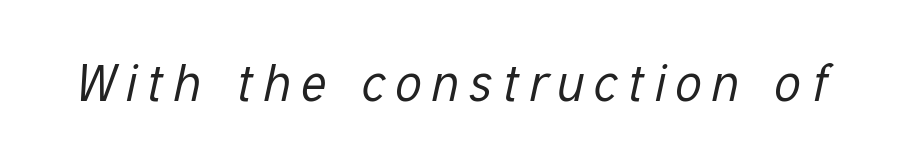
Is the type slanted? Yes — the strokes lean at a clear angle. The strokes carry an ordinary text weight at most. Descender tails drop into unmarked territory. Is this a fixed-width face? No — the glyphs have proportional, varying widths.
